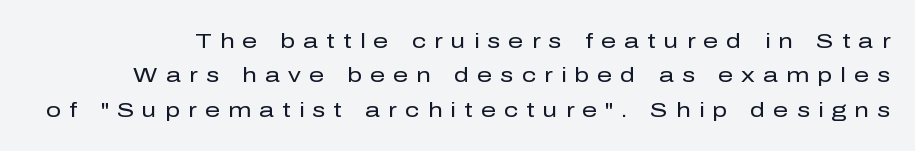
Whoever set this chose a conventional vertical rhythm. Anything drawn beneath the words? Only blank space. The strokes are not fattened; the text isn't bold. Loose tracking; the words dissolve into strings of separated letters.
